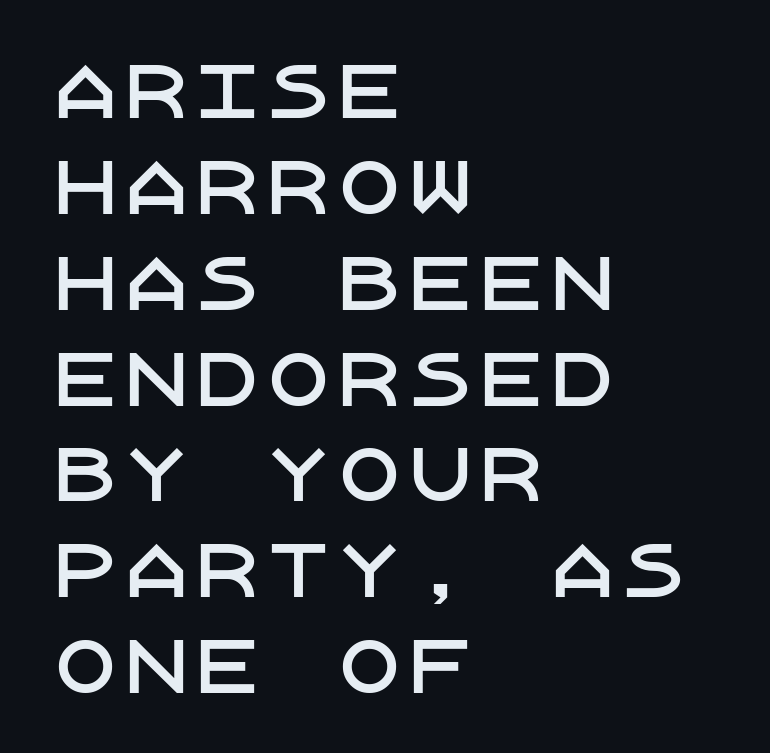
{"serif": "no", "italic": "no", "width": "normal", "stroke_contrast": "low", "x_height": "large", "underline": "no", "align": "left", "line_spacing": "normal", "line_spacing_ratio": 1.35, "letter_spacing": "normal", "letter_spacing_em": 0.0, "glyph_px": 71}
